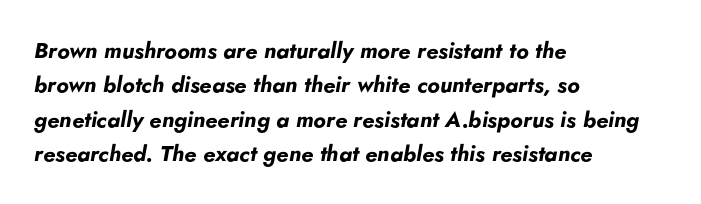
{"italic": "yes", "lean": "right", "slant_degrees": 5, "bold": "yes", "underline": "no", "align": "left", "line_spacing": "normal", "line_spacing_ratio": 1.56, "letter_spacing": "normal", "letter_spacing_em": 0.0, "glyph_px": 22}
